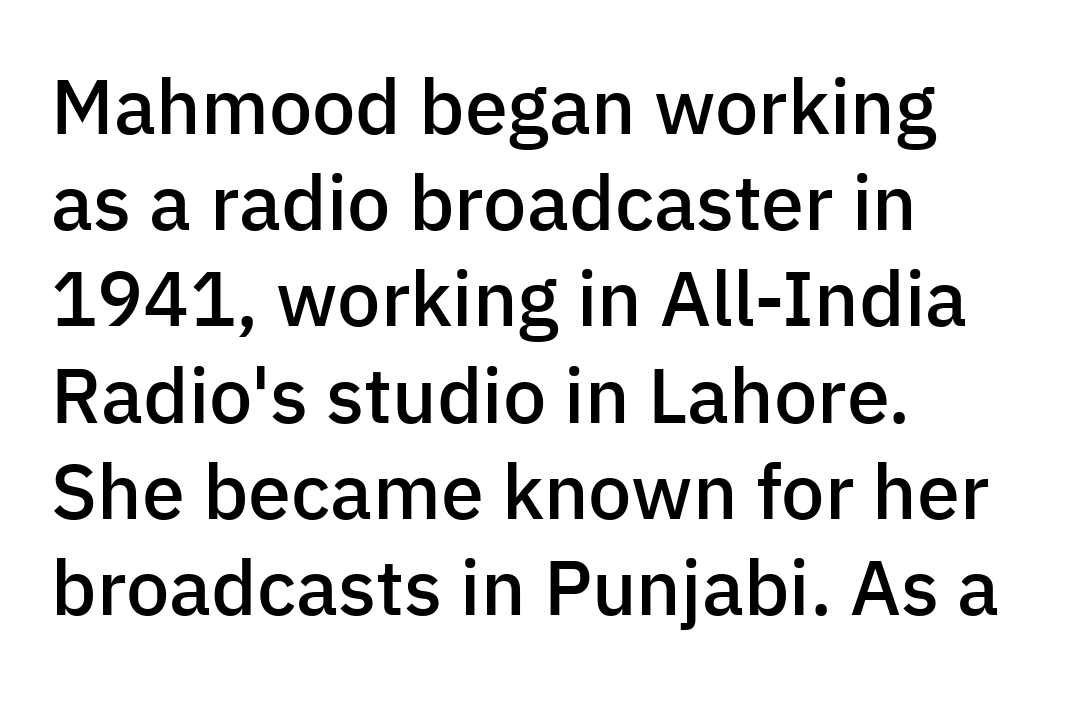
What weight is shown? A semibold, between regular and bold. The horizontal fit of the characters is conventional and even. Line spacing here is normal. Horizontally, the lines are justified to the leading edge only.
